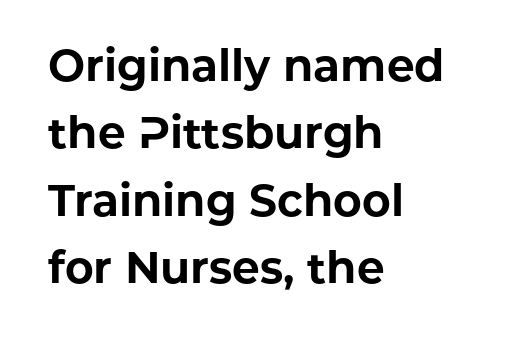
{"serif": "no", "italic": "no", "bold": "yes", "weight": "bold", "width": "normal", "stroke_contrast": "low", "x_height": "medium", "monospaced": "no", "underline": "no", "align": "left", "line_spacing": "normal", "line_spacing_ratio": 1.53, "letter_spacing": "normal", "letter_spacing_em": 0.0, "glyph_px": 44}
